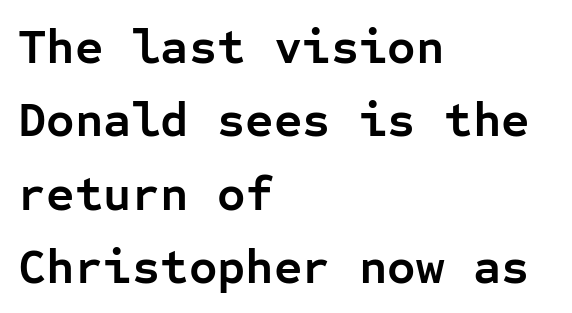
The image shows 49 px semibold sans-serif type, upright, monospaced; set left-aligned, normal line spacing (1.5x), normal letter spacing, not underlined; low stroke contrast and a medium x-height.
